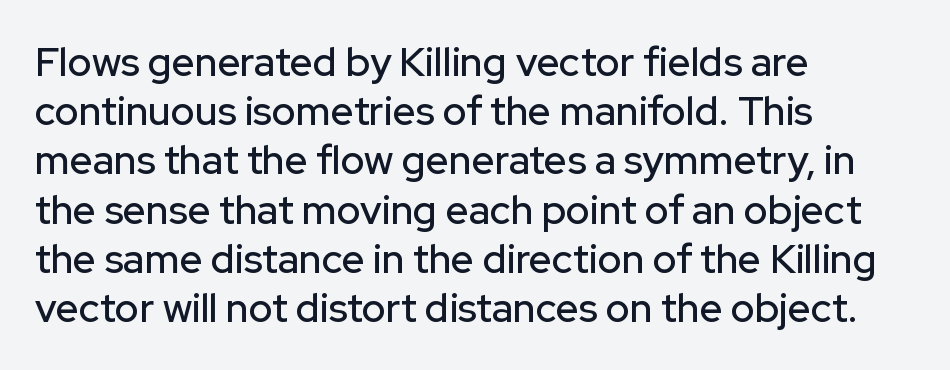
{"serif": "no", "italic": "no", "width": "normal", "stroke_contrast": "low", "x_height": "medium", "monospaced": "no", "underline": "no", "align": "left", "line_spacing_ratio": 1.23, "letter_spacing": "normal", "letter_spacing_em": 0.0, "glyph_px": 40}
